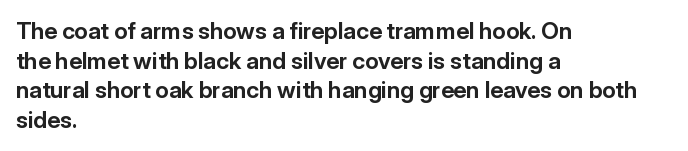
Is there any slant? The stems are plumb. Nothing unusual about the tracking: characters are spaced as the font intends. These words are printed bold, with thick strokes throughout. Evenly set lines give the paragraph a standard silhouette.
